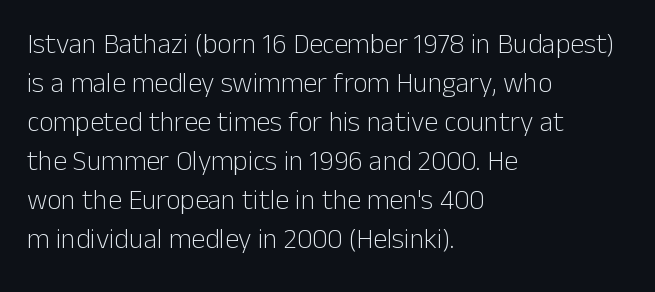
The image shows 28 px light sans-serif type, upright; set left-aligned, normal line spacing (1.39x), normal letter spacing, not underlined; low stroke contrast and a medium x-height.
